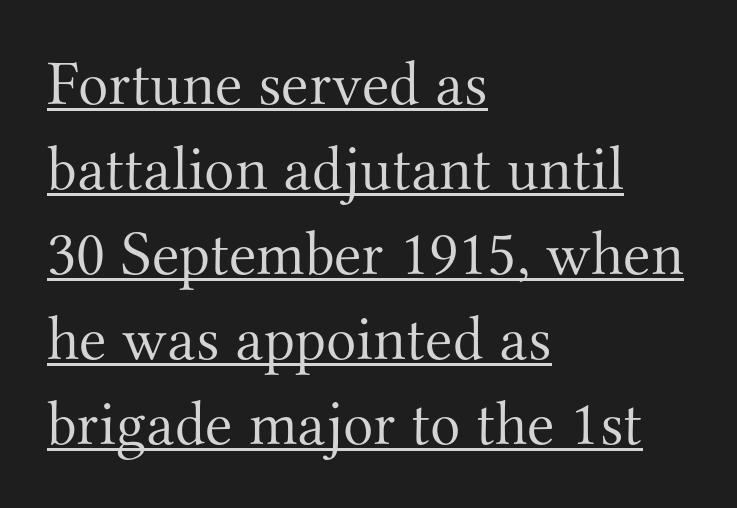
The gaps between neighbouring characters are ordinary and unremarkable. Evenly set lines give the paragraph a standard silhouette. The lettering stays uniformly vertical, giving the passage a roman look. I'd call this a serif setting — the letters wear small feet.
